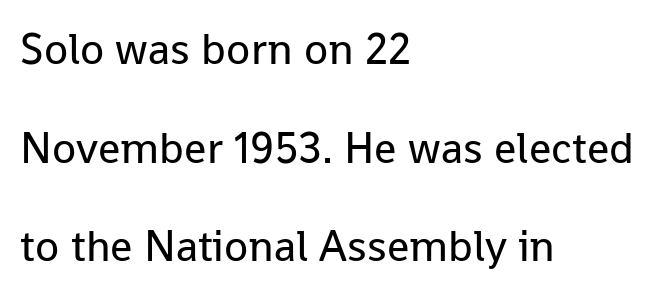
The image shows 44 px regular-weight sans-serif type, upright; set left-aligned, loose line spacing (2.24x), normal letter spacing, not underlined; low stroke contrast and a medium x-height.
